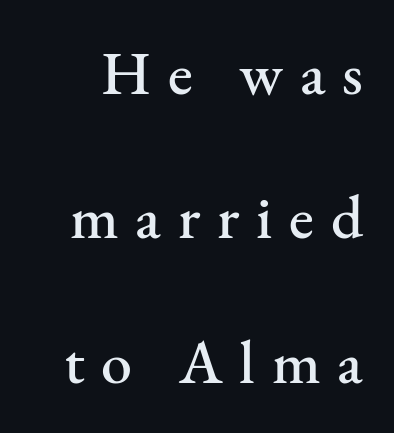
Q: Is the text italic (slanted)? A: No, it is upright.
Q: Is the typeface a serif or a sans-serif typeface? A: Serif.
Q: Is the text underlined? A: No.
Q: Is the spacing between letters normal or unusually wide? A: Unusually wide.
Q: Is the spacing between lines tight, normal or loose? A: Loose.
Q: Width (condensed, normal, or wide)? A: Normal.
Q: Stroke contrast? A: Medium.
Q: x-height? A: Small.
Q: Monospaced? A: No.
